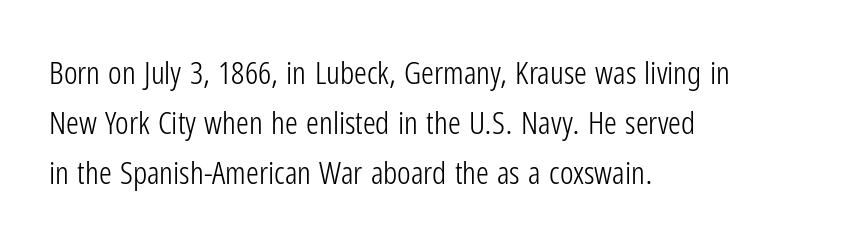
Q: Is the text bold? A: No.
Q: Is the text italic (slanted)? A: No, it is upright.
Q: Is the typeface a serif or a sans-serif typeface? A: Sans-serif.
Q: Is the text underlined? A: No.
Q: How is the paragraph aligned? A: Left-aligned.
Q: Is the spacing between letters normal or unusually wide? A: Normal.
Q: Is the spacing between lines tight, normal or loose? A: Normal.
Q: Width (condensed, normal, or wide)? A: Condensed.
Q: Stroke contrast? A: Low.
Q: x-height? A: Medium.
Q: Monospaced? A: No.
